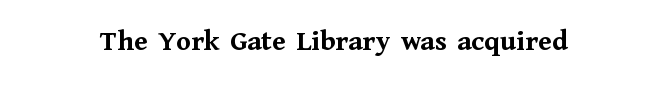
Q: Is the text bold? A: Yes.
Q: Is the text italic (slanted)? A: No, it is upright.
Q: Is the typeface a serif or a sans-serif typeface? A: Serif.
Q: Is the text underlined? A: No.
Q: Is the spacing between letters normal or unusually wide? A: Normal.
Q: Width (condensed, normal, or wide)? A: Normal.
Q: Stroke contrast? A: Medium.
Q: x-height? A: Medium.
Q: Monospaced? A: No.
